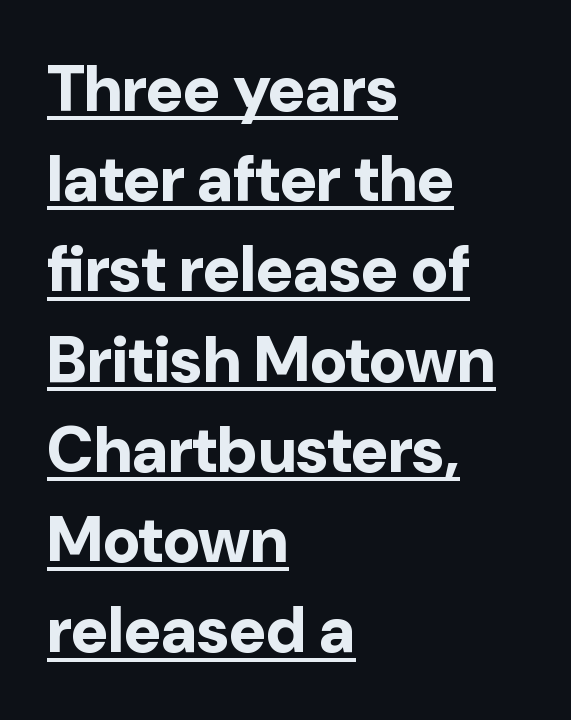
The typeface chosen for these lines omits serifs. Compared with typical body copy, the letter spacing here is the same. Summary of weight: heavy, a full bold. If you measured baseline to baseline, you'd find a middling distance. Does a line run under the words? Yes, clearly. Nope, not italic — everything's standing straight.
